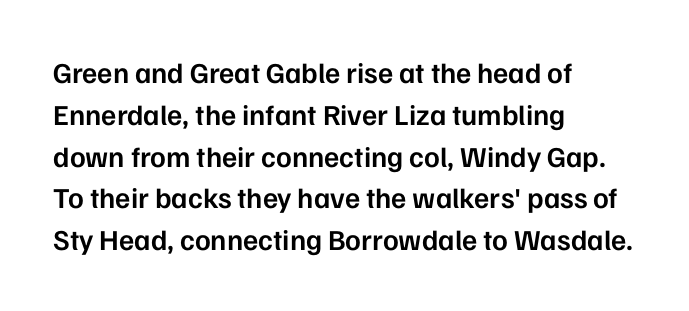
Q: Is the text bold? A: Semi-bold.
Q: Is the text italic (slanted)? A: No, it is upright.
Q: Is the typeface a serif or a sans-serif typeface? A: Sans-serif.
Q: Is the text underlined? A: No.
Q: How is the paragraph aligned? A: Left-aligned.
Q: Is the spacing between letters normal or unusually wide? A: Normal.
Q: Is the spacing between lines tight, normal or loose? A: Normal.
Q: Width (condensed, normal, or wide)? A: Normal.
Q: Stroke contrast? A: Low.
Q: x-height? A: Medium.
Q: Monospaced? A: No.
